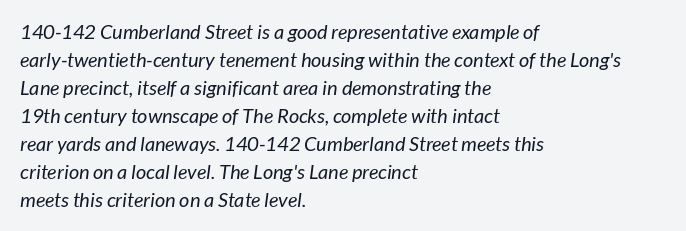
Compared with a centered layout, this one pins lines to the left instead. Tracking here is standard; glyphs follow each other at the usual distance. Nobody drew a line under any word here. Weight: regular or lighter. These lines sit exactly where default settings would place them.
